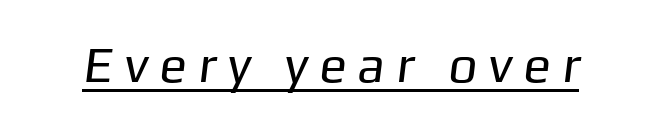
Caption: expanded tracking, letters set apart. Like a heading marked for emphasis, these lines bear an underscore. Type style note: lacks serifs. Heaviness? Minimal to ordinary, like unemphasized prose. The letters advance in unequal steps, a hallmark of proportional type.
